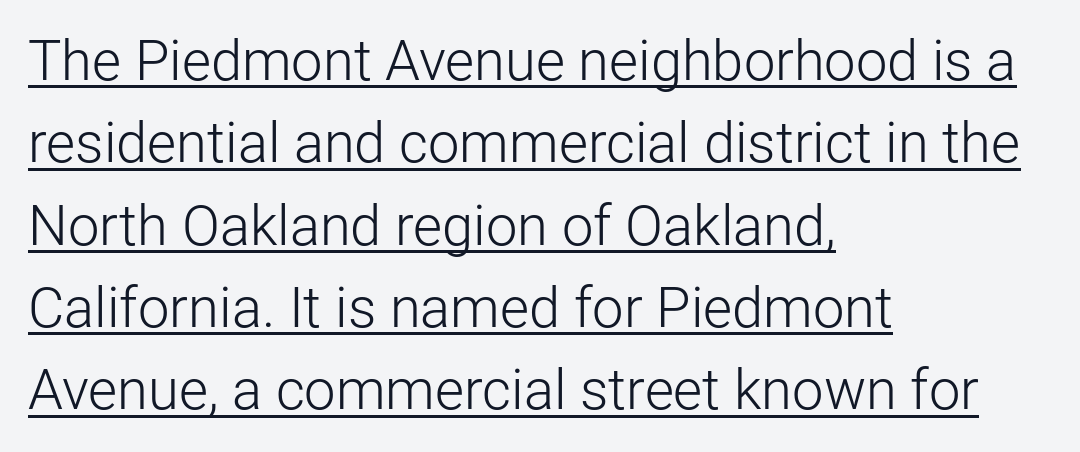
The image shows 56 px light sans-serif type, upright; set left-aligned, normal line spacing (1.47x), normal letter spacing, underlined; low stroke contrast and a medium x-height.
